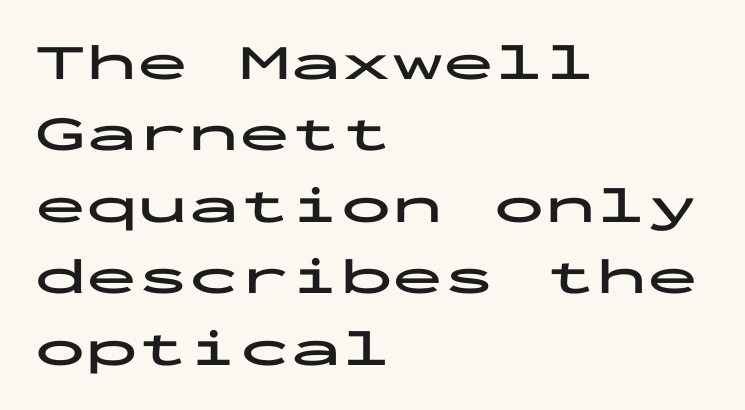
{"serif": "no", "italic": "no", "bold": "yes", "weight": "bold", "width": "wide", "stroke_contrast": "low", "x_height": "medium", "monospaced": "yes", "underline": "no", "align": "left", "line_spacing": "normal", "line_spacing_ratio": 1.4, "letter_spacing": "normal", "letter_spacing_em": 0.0, "glyph_px": 51}
